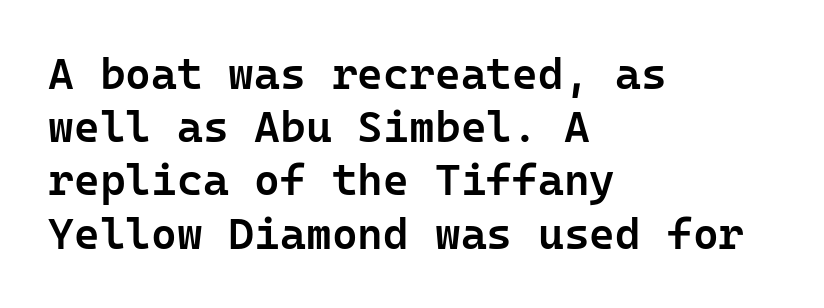
The characters look somewhat weighty, a semibold short of true bold. The horizontal fit of the characters is conventional and even. Classification — sans serif. The passage shown is not underscored anywhere. Do the characters align in a grid? Yes, the font is monospaced.
